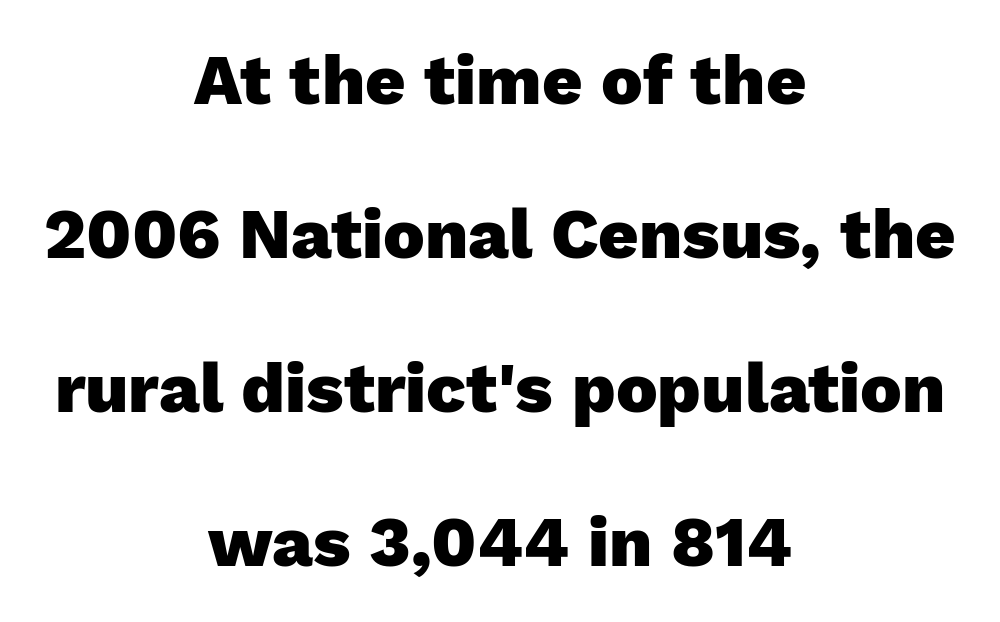
Q: Is the text bold? A: Yes.
Q: Is the text italic (slanted)? A: No, it is upright.
Q: Is the typeface a serif or a sans-serif typeface? A: Sans-serif.
Q: Is the text underlined? A: No.
Q: How is the paragraph aligned? A: Centered.
Q: Is the spacing between letters normal or unusually wide? A: Normal.
Q: Is the spacing between lines tight, normal or loose? A: Loose.
Q: Width (condensed, normal, or wide)? A: Normal.
Q: Stroke contrast? A: Low.
Q: x-height? A: Medium.
Q: Monospaced? A: No.
